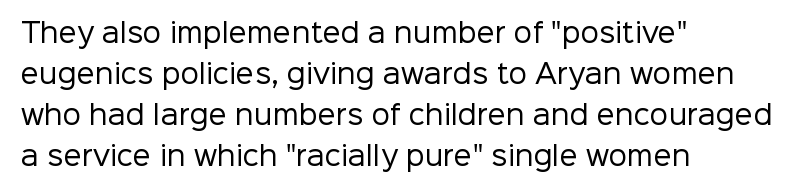
{"italic": "no", "bold": "no", "underline": "no", "align": "left", "line_spacing": "normal", "line_spacing_ratio": 1.58, "letter_spacing": "normal", "letter_spacing_em": 0.0, "glyph_px": 26}
